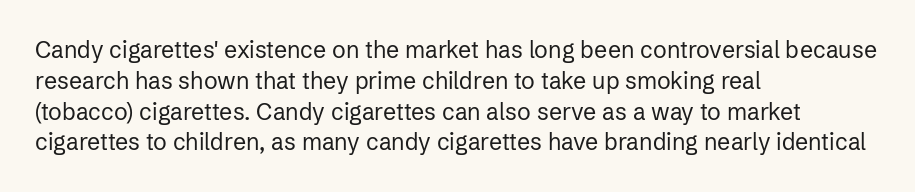
The image shows 23 px text type, upright; set left-aligned, normal line spacing (1.34x), normal letter spacing, not underlined.
